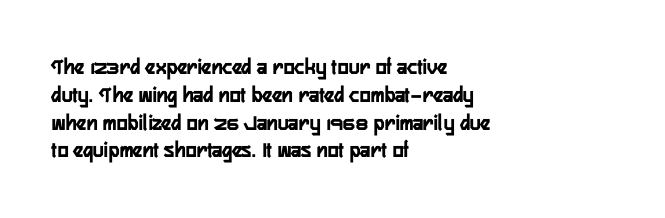
The image shows 23 px bold type, upright; set left-aligned, line spacing 1.21x, normal letter spacing, not underlined.
